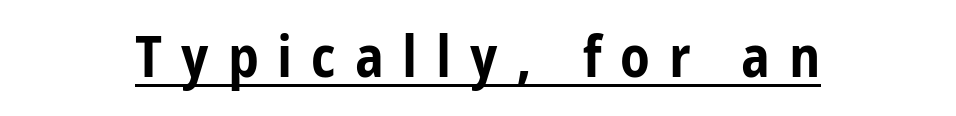
{"serif": "no", "italic": "no", "bold": "yes", "weight": "bold", "width": "condensed", "stroke_contrast": "low", "x_height": "medium", "monospaced": "no", "underline": "yes", "align": "center", "letter_spacing": "wide", "letter_spacing_em": 0.33, "glyph_px": 57}
